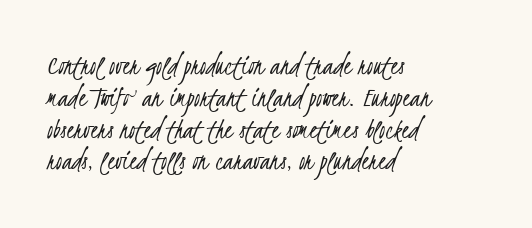
{"serif": "no", "bold": "no", "weight": "light", "width": "condensed", "stroke_contrast": "low", "x_height": "small", "monospaced": "no", "underline": "no", "align": "left", "line_spacing": "tight", "line_spacing_ratio": 1.06, "letter_spacing": "normal", "letter_spacing_em": 0.0, "glyph_px": 30}
